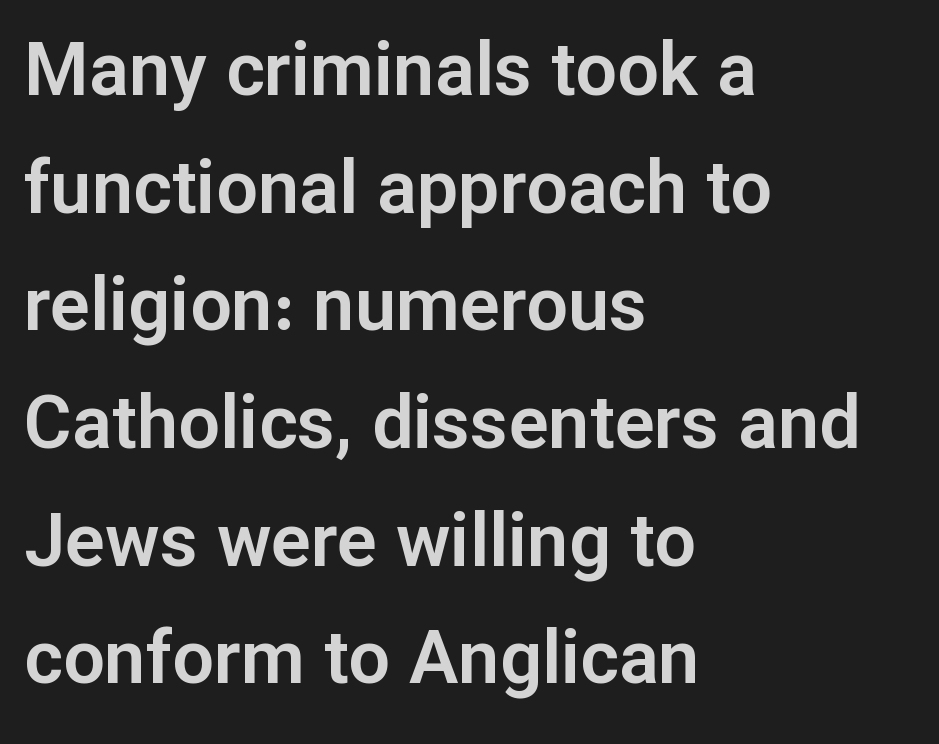
This sample uses plain, unmodified letter spacing. Teacher's note: observe the even left margin — that is flush-left alignment. Proportional: the letters do not fall into vertical columns. Is this a sans? Yes — the strokes have no serifs. The vertical gap from one line to the next is medium.
